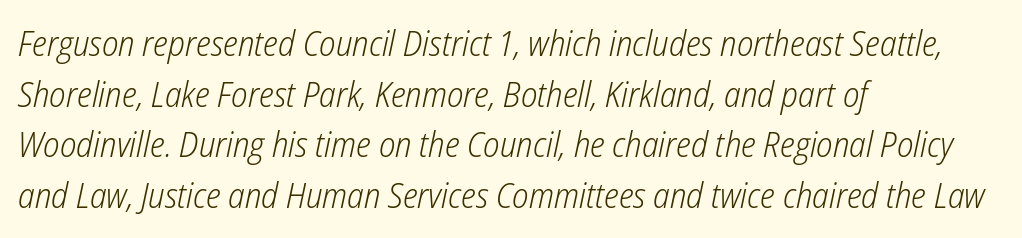
The image shows 35 px light, condensed type, italic (leaning right); set left-aligned, normal line spacing (1.45x), normal letter spacing, not underlined; low stroke contrast and a medium x-height.
